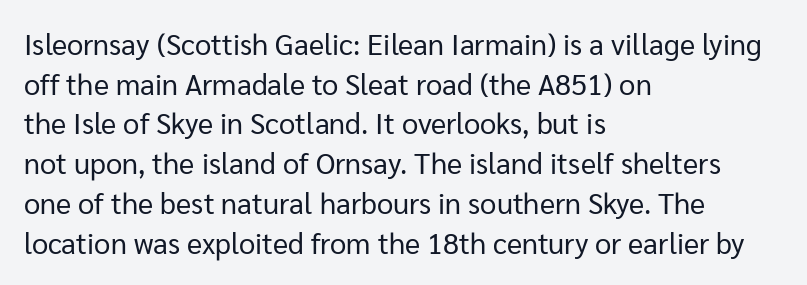
Q: Is the text bold? A: No.
Q: Is the text italic (slanted)? A: No, it is upright.
Q: Is the typeface a serif or a sans-serif typeface? A: Sans-serif.
Q: Is the text underlined? A: No.
Q: How is the paragraph aligned? A: Left-aligned.
Q: Is the spacing between letters normal or unusually wide? A: Normal.
Q: Is the spacing between lines tight, normal or loose? A: Normal.
Q: Width (condensed, normal, or wide)? A: Normal.
Q: Stroke contrast? A: Low.
Q: x-height? A: Medium.
Q: Monospaced? A: No.
